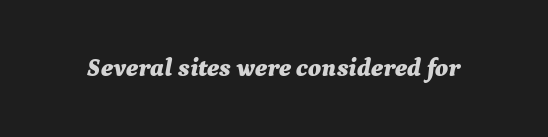
Q: Is the text bold? A: Yes.
Q: Is the text italic (slanted)? A: Yes, it leans right by about 9 degrees.
Q: Is the text underlined? A: No.
Q: Is the spacing between letters normal or unusually wide? A: Normal.
